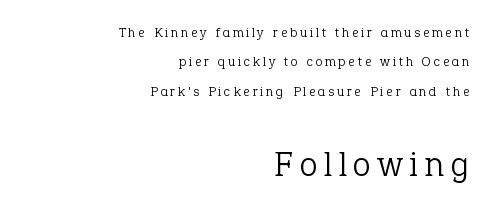
The image shows 36 px light serif type, upright; set right-aligned, loose line spacing (2.09x), unusually wide letter spacing (+0.2 em), not underlined; the second (bottom) block is 2.57x larger; low stroke contrast and a medium x-height.
